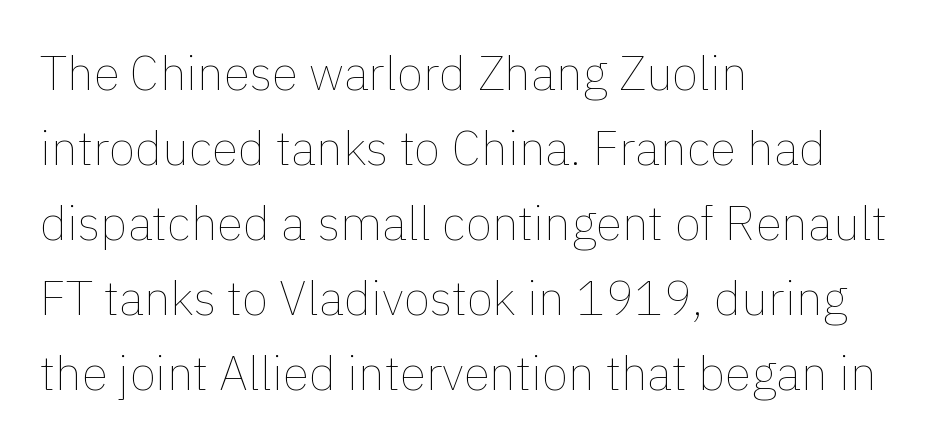
The image shows 48 px thin type, upright; set left-aligned, normal line spacing (1.56x), normal letter spacing, not underlined; a medium x-height.
